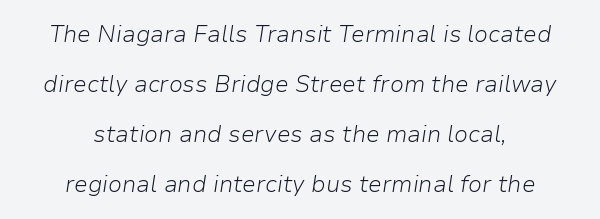
{"italic": "yes", "lean": "right", "slant_degrees": 9, "bold": "no", "underline": "no", "align": "center", "line_spacing": "loose", "line_spacing_ratio": 2.17, "letter_spacing": "normal", "letter_spacing_em": 0.0, "glyph_px": 23}
